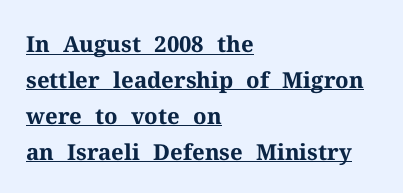
{"italic": "no", "bold": "yes", "underline": "yes", "align": "left", "line_spacing": "normal", "line_spacing_ratio": 1.63, "letter_spacing": "normal", "letter_spacing_em": 0.0, "glyph_px": 22}
